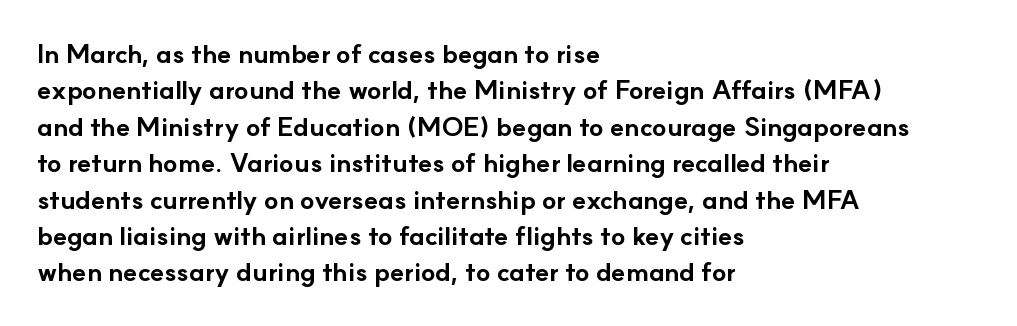
Q: Is the text bold? A: Yes.
Q: Is the text italic (slanted)? A: No, it is upright.
Q: Is the text underlined? A: No.
Q: How is the paragraph aligned? A: Left-aligned.
Q: Is the spacing between letters normal or unusually wide? A: Normal.
Q: Is the spacing between lines tight, normal or loose? A: Normal.
